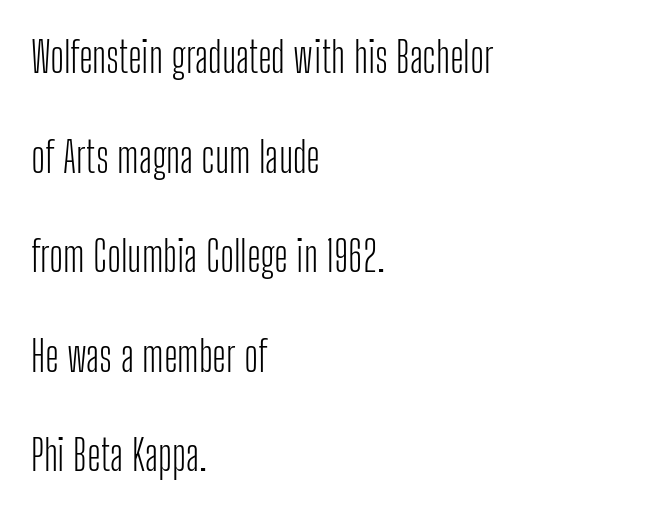
{"serif": "no", "italic": "no", "bold": "no", "weight": "light", "width": "condensed", "stroke_contrast": "low", "x_height": "medium", "monospaced": "no", "underline": "no", "align": "left", "line_spacing": "loose", "line_spacing_ratio": 2.37, "letter_spacing": "normal", "letter_spacing_em": 0.0, "glyph_px": 42}
